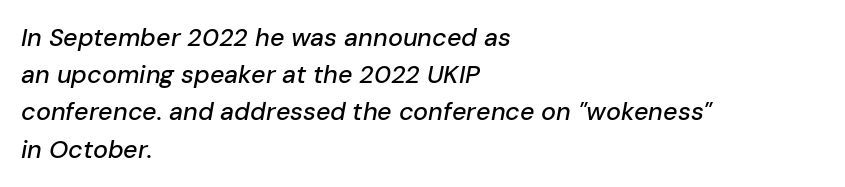
The image shows 25 px text type, italic (leaning right); set left-aligned, normal line spacing (1.49x), normal letter spacing, not underlined.
